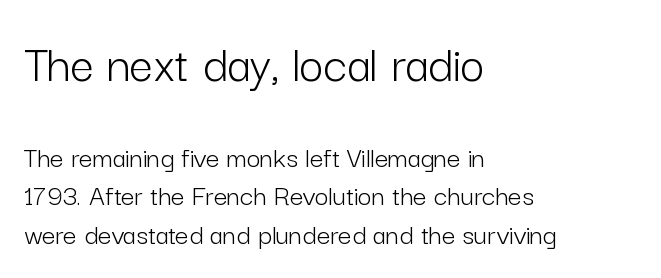
{"serif": "no", "italic": "no", "bold": "no", "weight": "light", "width": "normal", "stroke_contrast": "low", "x_height": "medium", "monospaced": "no", "underline": "no", "align": "left", "line_spacing": "normal", "line_spacing_ratio": 1.29, "letter_spacing": "normal", "letter_spacing_em": 0.0, "larger_block": "first", "size_ratio": 1.77, "glyph_px": 53}
